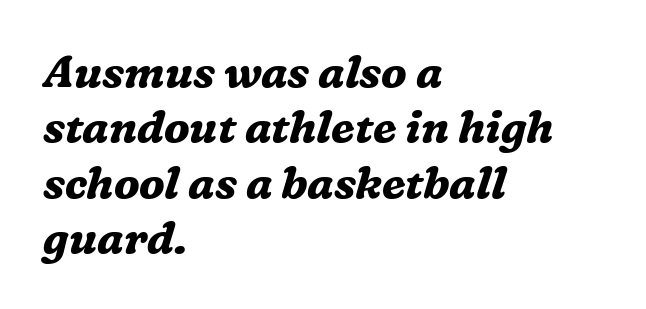
Q: Is the text bold? A: Yes.
Q: Is the text italic (slanted)? A: Yes, it leans right by about 16 degrees.
Q: Is the typeface a serif or a sans-serif typeface? A: Serif.
Q: Is the text underlined? A: No.
Q: How is the paragraph aligned? A: Left-aligned.
Q: Is the spacing between letters normal or unusually wide? A: Normal.
Q: Is the spacing between lines tight, normal or loose? A: Normal.
Q: Width (condensed, normal, or wide)? A: Normal.
Q: Stroke contrast? A: Medium.
Q: x-height? A: Medium.
Q: Monospaced? A: No.
